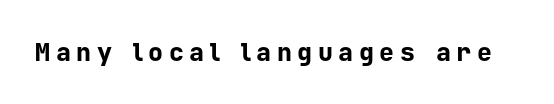
{"italic": "no", "bold": "yes", "underline": "no", "letter_spacing": "wide", "letter_spacing_em": 0.22, "glyph_px": 25}
